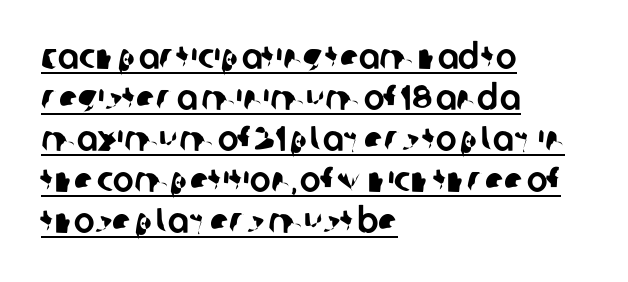
The image shows 35 px sans-serif type; set left-aligned, line spacing 1.17x, normal letter spacing, underlined; low stroke contrast and a large x-height.
